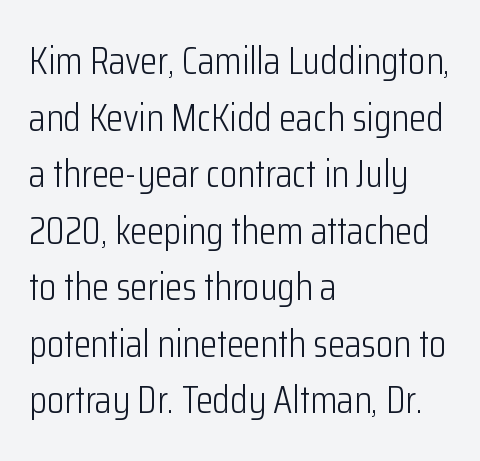
Is this a sans? Yes — the strokes have no serifs. The rendering uses natural spacing where letterforms have individual widths. Compared with typical body copy, the letter spacing here is the same. A student would call this left alignment; a typographer would say flush left, rag right. The rendering uses a moderate line-height, typical for paragraphs. Rendered with straight, roman letterforms.
